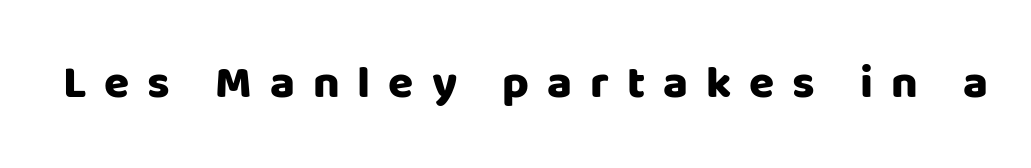
The image shows 46 px heavy sans-serif type, upright; set unusually wide letter spacing (+0.39 em), not underlined; low stroke contrast and a large x-height.
